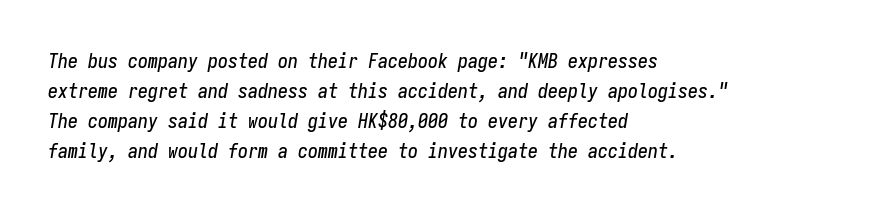
Q: Is the text italic (slanted)? A: Yes, it leans right by about 9 degrees.
Q: Is the text underlined? A: No.
Q: How is the paragraph aligned? A: Left-aligned.
Q: Is the spacing between letters normal or unusually wide? A: Normal.
Q: Is the spacing between lines tight, normal or loose? A: Normal.
